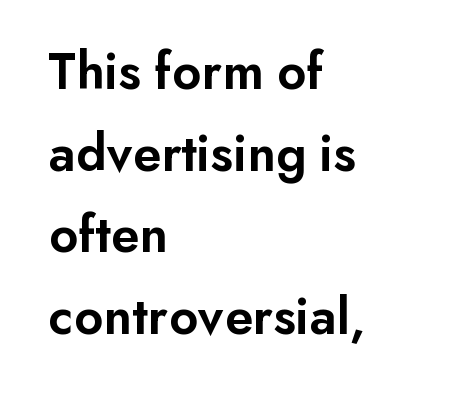
Q: Is the text bold? A: Semi-bold.
Q: Is the text italic (slanted)? A: No, it is upright.
Q: Is the typeface a serif or a sans-serif typeface? A: Sans-serif.
Q: Is the text underlined? A: No.
Q: How is the paragraph aligned? A: Left-aligned.
Q: Is the spacing between letters normal or unusually wide? A: Normal.
Q: Is the spacing between lines tight, normal or loose? A: Normal.
Q: Width (condensed, normal, or wide)? A: Normal.
Q: Stroke contrast? A: Low.
Q: x-height? A: Small.
Q: Monospaced? A: No.
